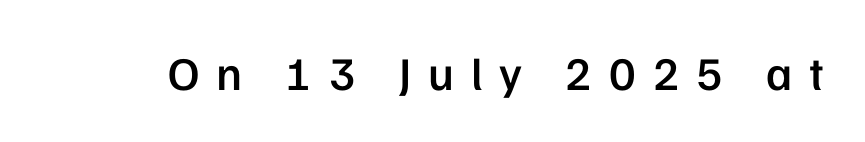
Q: Is the text bold? A: Semi-bold.
Q: Is the text italic (slanted)? A: No, it is upright.
Q: Is the typeface a serif or a sans-serif typeface? A: Sans-serif.
Q: Is the text underlined? A: No.
Q: Is the spacing between letters normal or unusually wide? A: Unusually wide.
Q: Width (condensed, normal, or wide)? A: Normal.
Q: Stroke contrast? A: Low.
Q: x-height? A: Medium.
Q: Monospaced? A: No.
